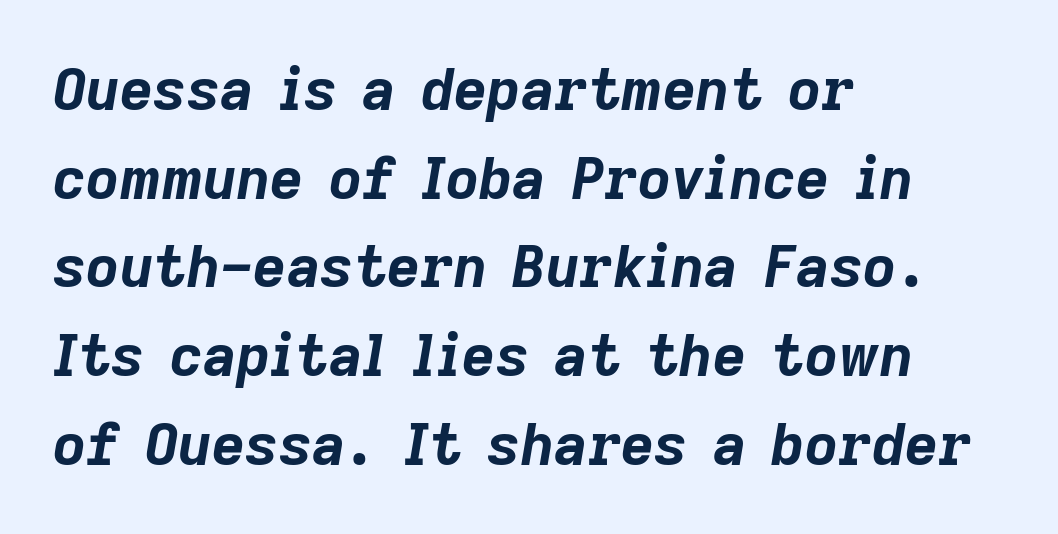
The vertical gap from one line to the next is medium. Beneath every word, the page is bare. The text block is weighted toward the left margin, trailing off unevenly rightward. When letters slant like this, we call the style italic. Strokes here are thick enough to call this a true bold.
